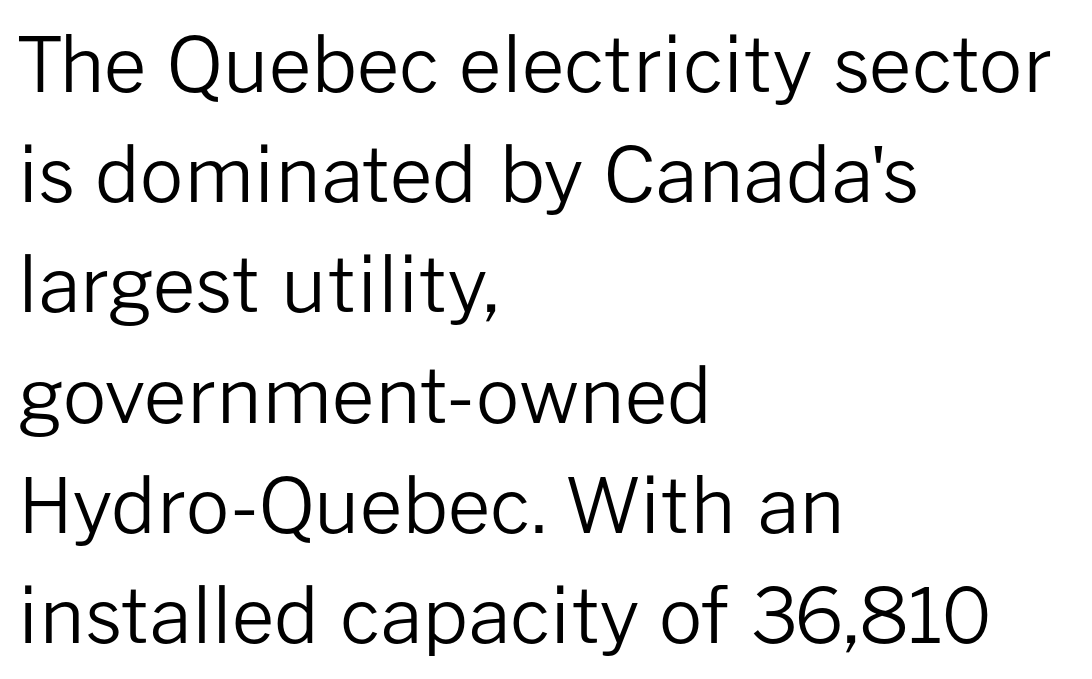
The image shows 76 px regular-weight sans-serif type, upright; set left-aligned, normal line spacing (1.45x), normal letter spacing, not underlined; low stroke contrast and a medium x-height.
